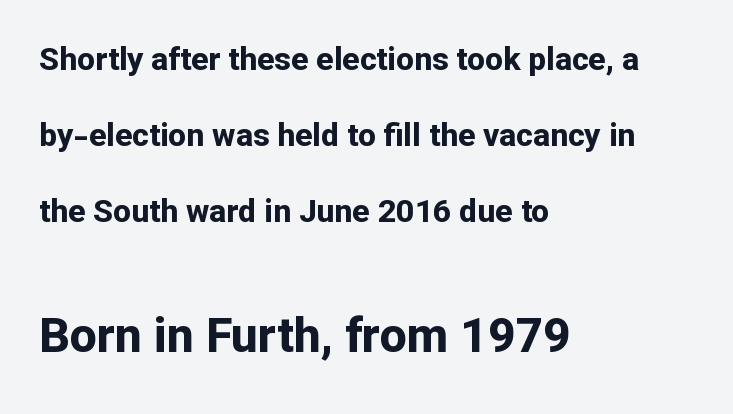
The image shows 48 px bold sans-serif type, upright; set left-aligned, loose line spacing (2.38x), normal letter spacing, not underlined; the second (bottom) block is 1.5x larger; low stroke contrast and a medium x-height.
